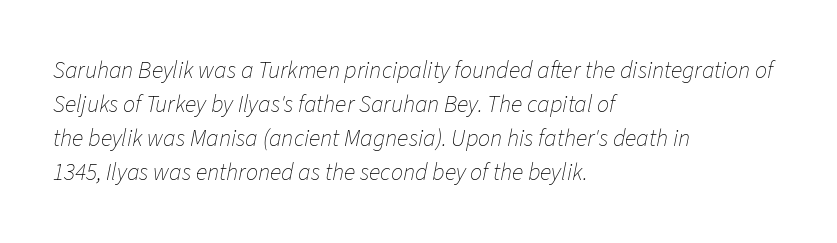
Q: Is the text bold? A: No.
Q: Is the text italic (slanted)? A: Yes, it leans right by about 11 degrees.
Q: Is the text underlined? A: No.
Q: How is the paragraph aligned? A: Left-aligned.
Q: Is the spacing between letters normal or unusually wide? A: Normal.
Q: Is the spacing between lines tight, normal or loose? A: Normal.
